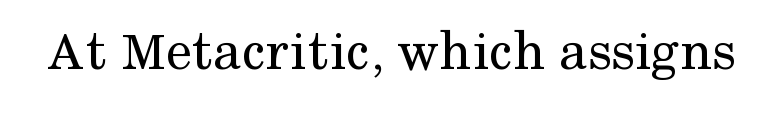
The image shows 58 px regular-weight serif type, upright; set normal letter spacing, not underlined; medium stroke contrast and a medium x-height.
